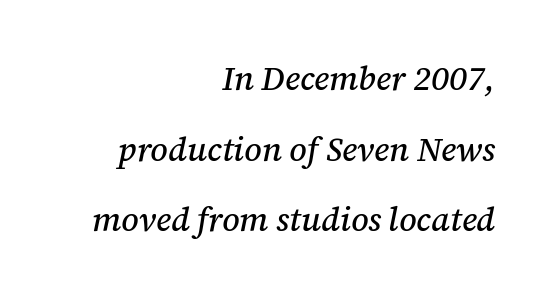
Every row of glyphs terminates at an identical x-position on the right. Little horizontal feet cap the strokes, marking this as serif type. The rendering keeps characters at their native spacing. The face used here has a pronounced slope to its letters. Reading down the column, the eye jumps a long way to each next line.
